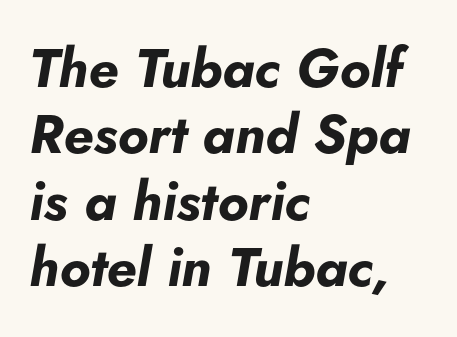
The image shows 54 px bold type, italic (leaning right); set left-aligned, line spacing 1.23x, normal letter spacing, not underlined; low stroke contrast and a small x-height.
